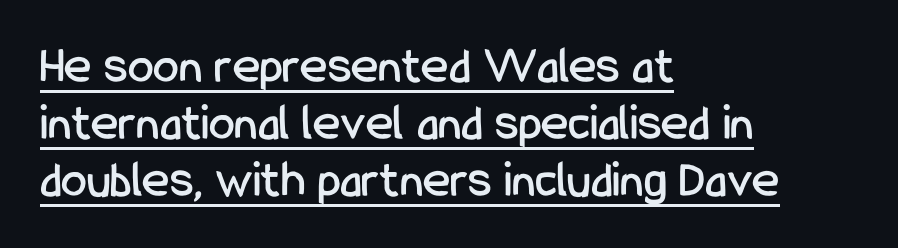
{"serif": "no", "italic": "no", "width": "condensed", "stroke_contrast": "low", "x_height": "medium", "monospaced": "no", "underline": "yes", "align": "left", "line_spacing": "tight", "line_spacing_ratio": 1.1, "letter_spacing": "normal", "letter_spacing_em": 0.0, "glyph_px": 52}
